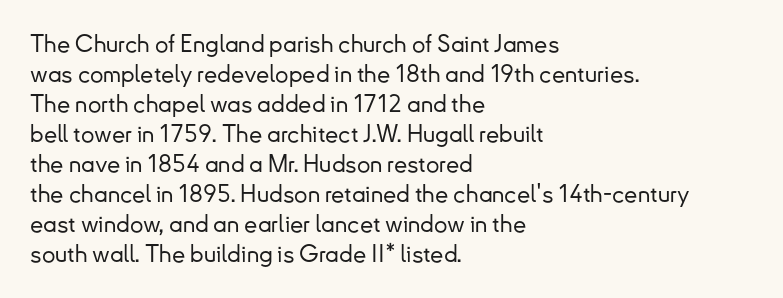
{"italic": "no", "underline": "no", "align": "left", "line_spacing": "normal", "line_spacing_ratio": 1.25, "letter_spacing": "normal", "letter_spacing_em": 0.0, "glyph_px": 24}
